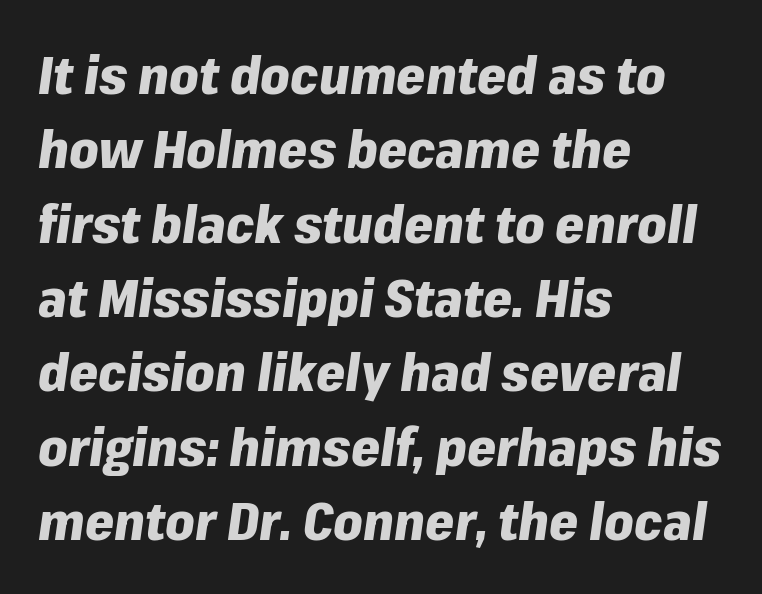
{"italic": "yes", "lean": "right", "slant_degrees": 8, "bold": "yes", "weight": "heavy", "width": "normal", "stroke_contrast": "low", "x_height": "medium", "monospaced": "no", "underline": "no", "align": "left", "line_spacing": "normal", "line_spacing_ratio": 1.43, "letter_spacing": "normal", "letter_spacing_em": 0.0, "glyph_px": 52}
